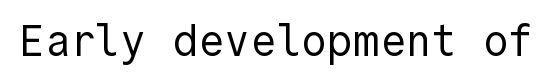
{"serif": "no", "italic": "no", "bold": "no", "weight": "regular", "width": "normal", "x_height": "medium", "underline": "no", "letter_spacing": "normal", "letter_spacing_em": 0.0, "glyph_px": 43}
